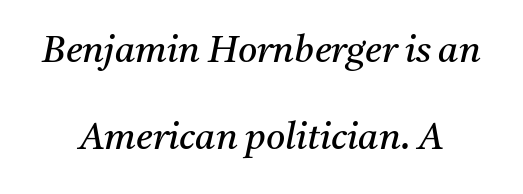
Heft: none added — not bold. The letters advance in unequal steps, a hallmark of proportional type. Quick note: underline off. Vertical spacing — loose. The rendering applies a slant to the glyphs.
